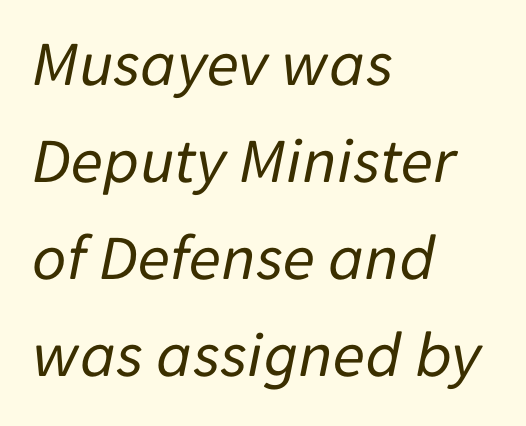
Q: Is the text bold? A: No.
Q: Is the text italic (slanted)? A: Yes, it leans right by about 11 degrees.
Q: Is the text underlined? A: No.
Q: How is the paragraph aligned? A: Left-aligned.
Q: Is the spacing between letters normal or unusually wide? A: Normal.
Q: Is the spacing between lines tight, normal or loose? A: Normal.
Q: Width (condensed, normal, or wide)? A: Normal.
Q: Stroke contrast? A: Low.
Q: x-height? A: Medium.
Q: Monospaced? A: No.
